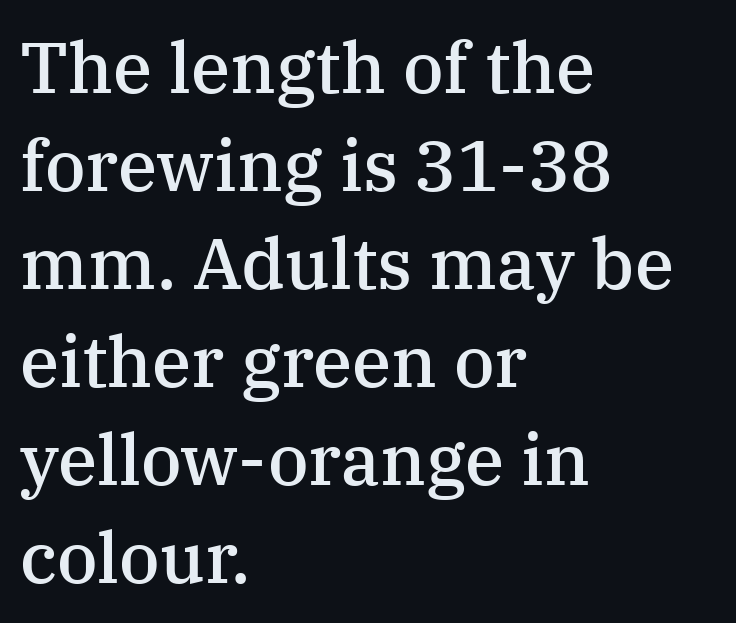
The image shows 71 px semibold serif type, upright; set left-aligned, normal line spacing (1.38x), normal letter spacing, not underlined; medium stroke contrast and a medium x-height.
